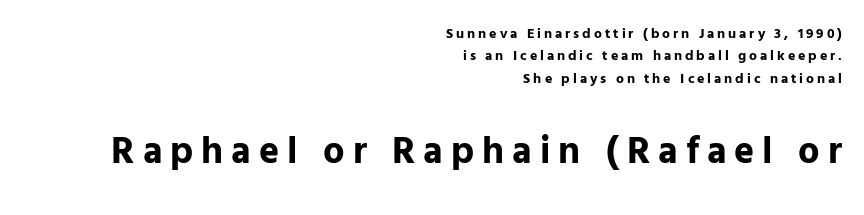
{"serif": "no", "italic": "no", "bold": "yes", "weight": "bold", "width": "normal", "stroke_contrast": "low", "x_height": "medium", "monospaced": "no", "underline": "no", "align": "right", "line_spacing": "normal", "line_spacing_ratio": 1.6, "letter_spacing": "wide", "letter_spacing_em": 0.21, "larger_block": "second", "size_ratio": 2.71, "glyph_px": 38}
